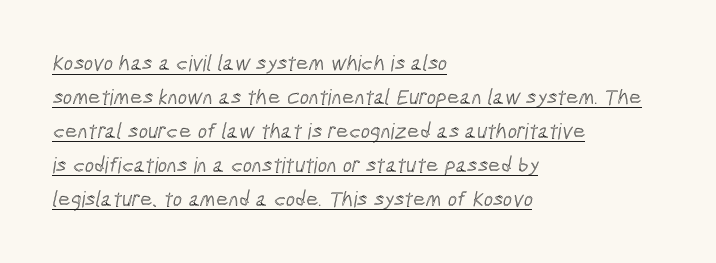
{"underline": "yes", "align": "left", "line_spacing": "normal", "line_spacing_ratio": 1.54, "letter_spacing": "normal", "letter_spacing_em": 0.0, "glyph_px": 22}
